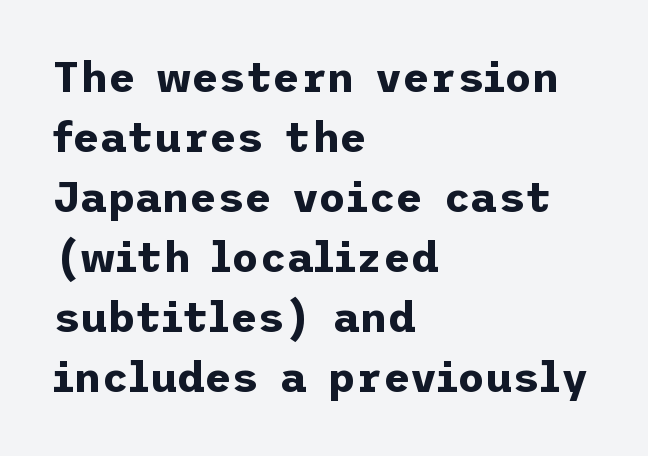
{"serif": "no", "italic": "no", "bold": "yes", "weight": "bold", "width": "normal", "stroke_contrast": "low", "x_height": "medium", "underline": "no", "align": "left", "line_spacing": "normal", "line_spacing_ratio": 1.43, "letter_spacing": "normal", "letter_spacing_em": 0.0, "glyph_px": 42}
